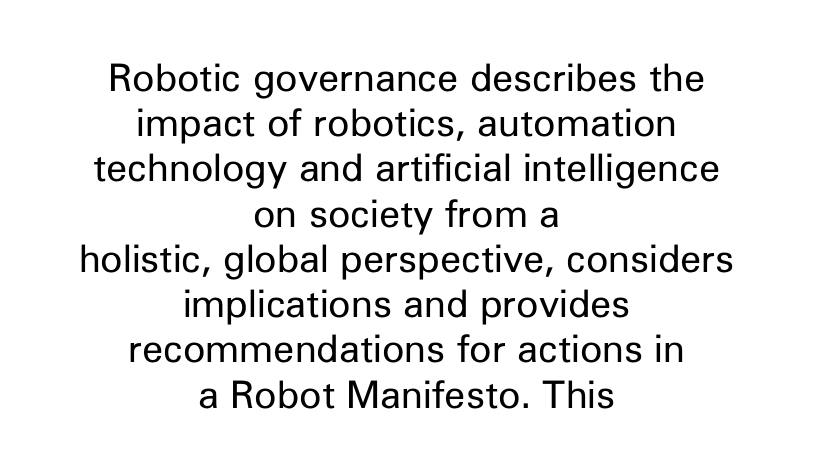
Q: Is the text bold? A: No.
Q: Is the text italic (slanted)? A: No, it is upright.
Q: Is the typeface a serif or a sans-serif typeface? A: Sans-serif.
Q: Is the text underlined? A: No.
Q: How is the paragraph aligned? A: Centered.
Q: Is the spacing between letters normal or unusually wide? A: Normal.
Q: Width (condensed, normal, or wide)? A: Normal.
Q: Stroke contrast? A: Low.
Q: x-height? A: Medium.
Q: Monospaced? A: No.
